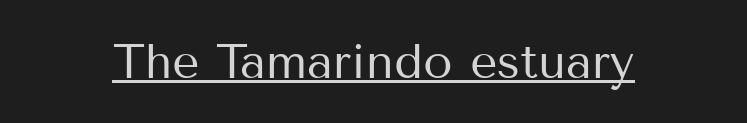
{"serif": "no", "italic": "no", "bold": "no", "weight": "regular", "width": "normal", "stroke_contrast": "medium", "x_height": "medium", "monospaced": "no", "underline": "yes", "letter_spacing": "normal", "letter_spacing_em": 0.0, "glyph_px": 48}
